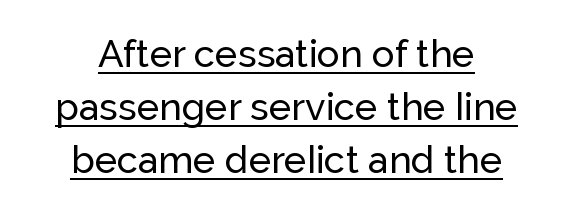
Q: Is the text italic (slanted)? A: No, it is upright.
Q: Is the typeface a serif or a sans-serif typeface? A: Sans-serif.
Q: Is the text underlined? A: Yes.
Q: How is the paragraph aligned? A: Centered.
Q: Is the spacing between letters normal or unusually wide? A: Normal.
Q: Is the spacing between lines tight, normal or loose? A: Normal.
Q: Width (condensed, normal, or wide)? A: Normal.
Q: Stroke contrast? A: Low.
Q: x-height? A: Medium.
Q: Monospaced? A: No.
